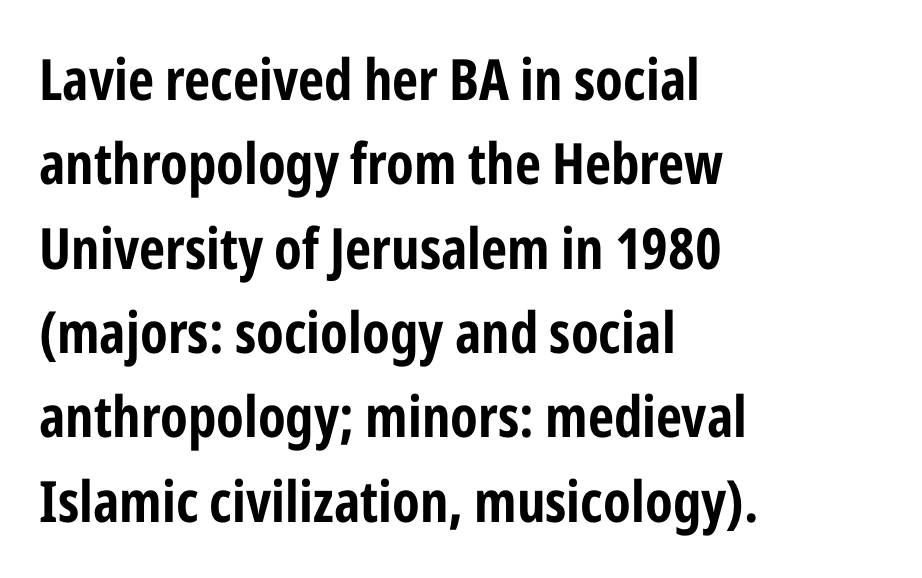
{"serif": "no", "italic": "no", "bold": "yes", "weight": "bold", "width": "condensed", "stroke_contrast": "low", "x_height": "medium", "monospaced": "no", "underline": "no", "align": "left", "line_spacing": "normal", "line_spacing_ratio": 1.48, "letter_spacing": "normal", "letter_spacing_em": 0.0, "glyph_px": 57}
